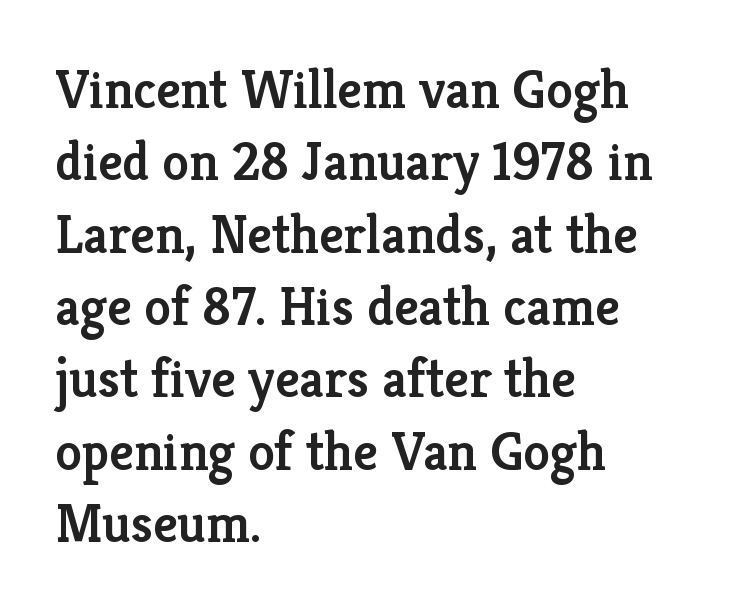
{"serif": "yes", "italic": "no", "bold": "semi", "weight": "semibold", "width": "normal", "stroke_contrast": "low", "x_height": "medium", "monospaced": "no", "underline": "no", "align": "left", "line_spacing": "normal", "line_spacing_ratio": 1.34, "letter_spacing": "normal", "letter_spacing_em": 0.0, "glyph_px": 54}
